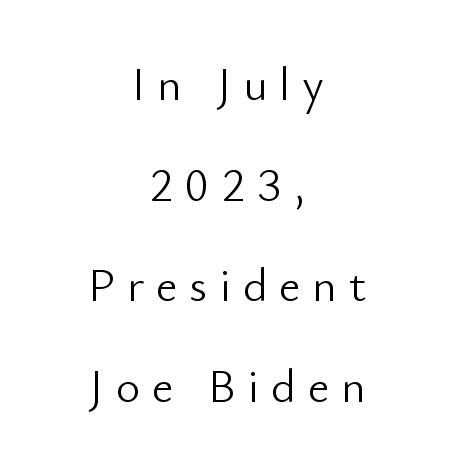
Note the varied advance widths — an 'i' is clearly narrower than an 'm'. Reading down the block, each line starts at a different indent, mirrored at its end. Ordinary non-slanted type is in use. How would I describe the line gaps? Wide and relaxed. Look at the tracking — it's clearly loosened, letters drifting apart.
